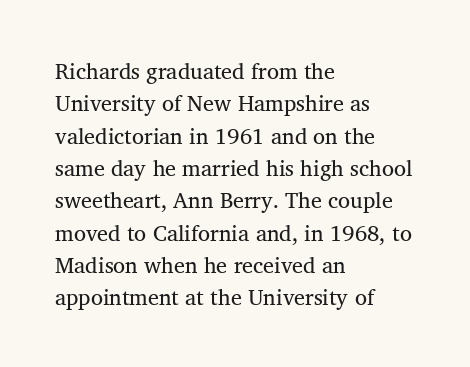
The image shows 22 px text type; set left-aligned, normal line spacing (1.47x), normal letter spacing, not underlined.
